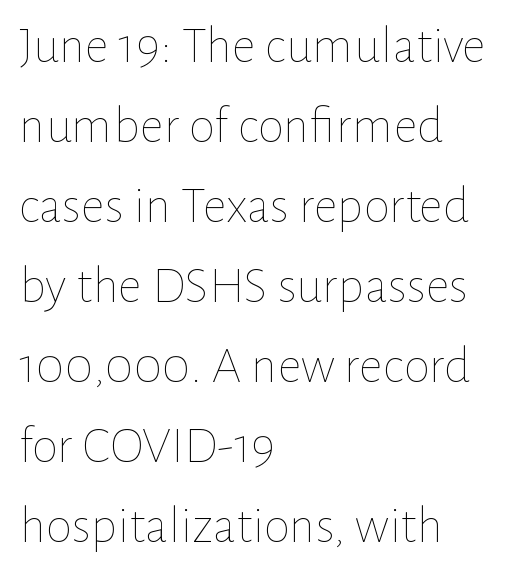
Q: Is the text bold? A: No.
Q: Is the text italic (slanted)? A: No, it is upright.
Q: Is the text underlined? A: No.
Q: How is the paragraph aligned? A: Left-aligned.
Q: Is the spacing between letters normal or unusually wide? A: Normal.
Q: Is the spacing between lines tight, normal or loose? A: Normal.
Q: Width (condensed, normal, or wide)? A: Normal.
Q: Stroke contrast? A: Low.
Q: x-height? A: Medium.
Q: Monospaced? A: No.
